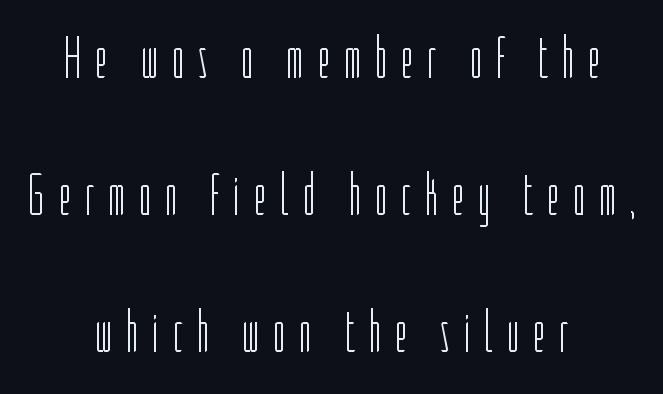
Q: Is the text bold? A: No.
Q: Is the text italic (slanted)? A: No, it is upright.
Q: Is the typeface a serif or a sans-serif typeface? A: Sans-serif.
Q: Is the text underlined? A: No.
Q: How is the paragraph aligned? A: Centered.
Q: Is the spacing between letters normal or unusually wide? A: Unusually wide.
Q: Is the spacing between lines tight, normal or loose? A: Loose.
Q: Width (condensed, normal, or wide)? A: Condensed.
Q: Stroke contrast? A: Low.
Q: x-height? A: Medium.
Q: Monospaced? A: No.
